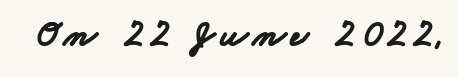
The image shows 38 px bold, wide sans-serif type; set not underlined; low stroke contrast and a small x-height.
